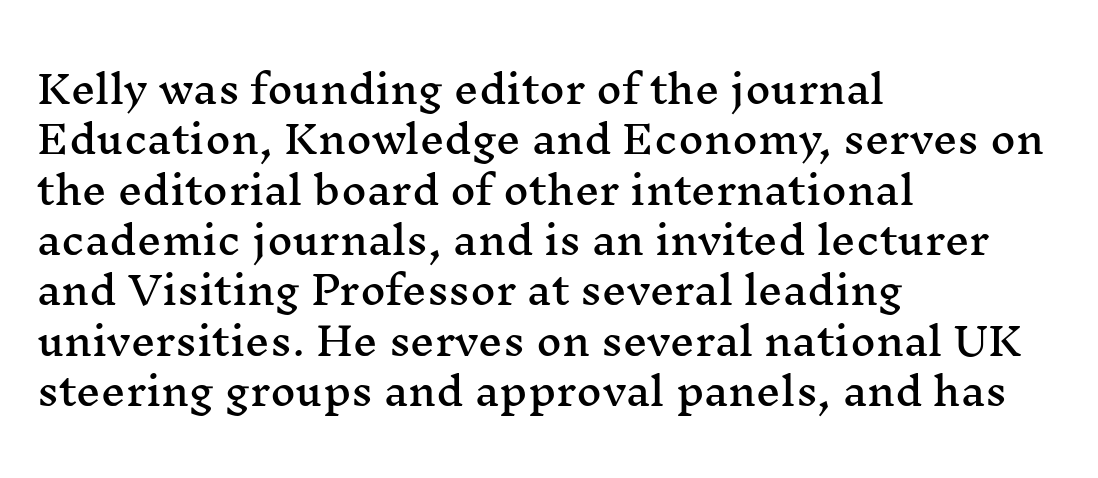
The image shows 39 px wide serif type, upright; set left-aligned, normal line spacing (1.29x), normal letter spacing, not underlined; medium stroke contrast and a medium x-height.
